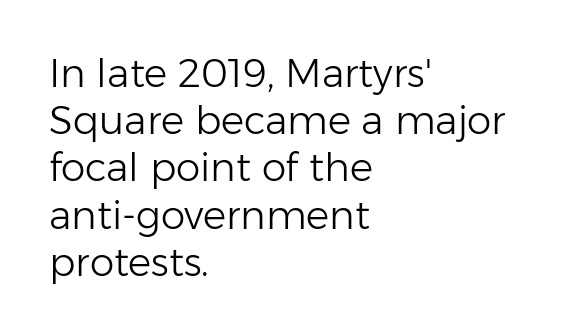
Q: Is the text bold? A: No.
Q: Is the text italic (slanted)? A: No, it is upright.
Q: Is the typeface a serif or a sans-serif typeface? A: Sans-serif.
Q: Is the text underlined? A: No.
Q: How is the paragraph aligned? A: Left-aligned.
Q: Is the spacing between letters normal or unusually wide? A: Normal.
Q: Width (condensed, normal, or wide)? A: Normal.
Q: Stroke contrast? A: Low.
Q: x-height? A: Medium.
Q: Monospaced? A: No.
